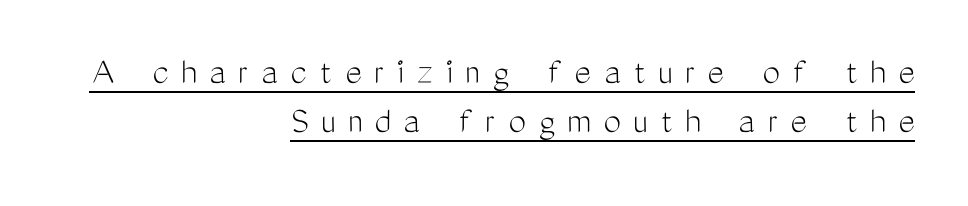
Q: Is the text bold? A: No.
Q: Is the text italic (slanted)? A: No, it is upright.
Q: Is the typeface a serif or a sans-serif typeface? A: Sans-serif.
Q: Is the text underlined? A: Yes.
Q: How is the paragraph aligned? A: Right-aligned.
Q: Is the spacing between letters normal or unusually wide? A: Unusually wide.
Q: Is the spacing between lines tight, normal or loose? A: Normal.
Q: Width (condensed, normal, or wide)? A: Condensed.
Q: Stroke contrast? A: Medium.
Q: x-height? A: Medium.
Q: Monospaced? A: No.
